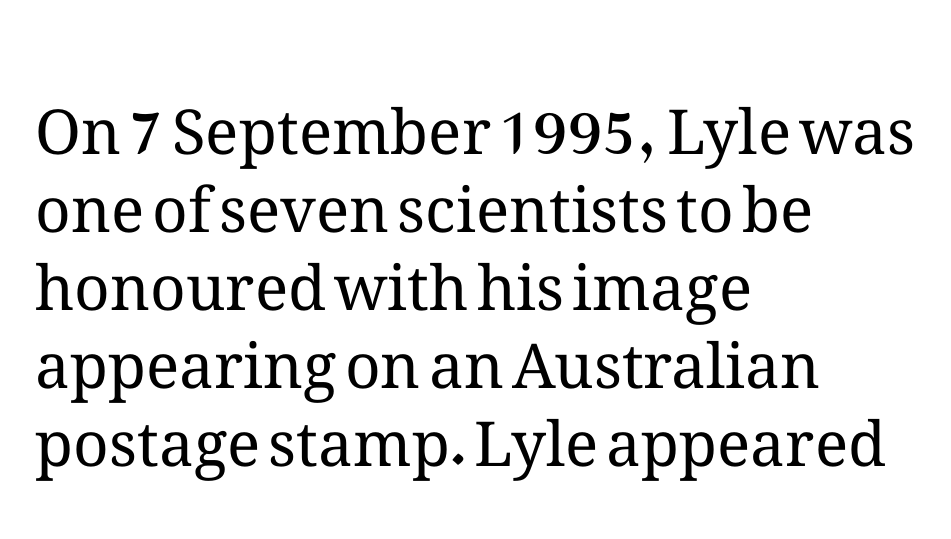
The image shows 62 px regular-weight type, upright; set left-aligned, normal line spacing (1.26x), normal letter spacing, not underlined; medium stroke contrast and a medium x-height.
